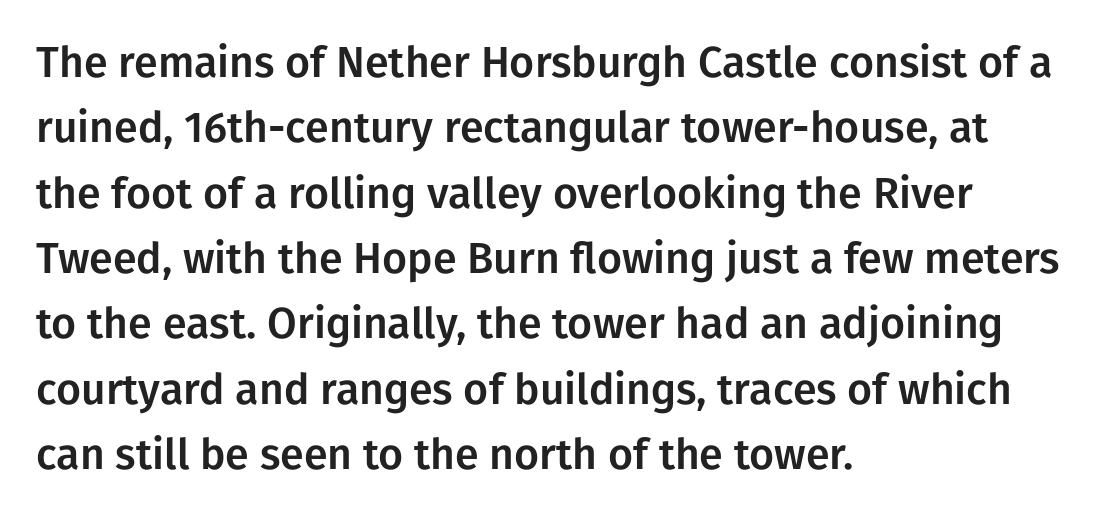
Q: Is the text italic (slanted)? A: No, it is upright.
Q: Is the typeface a serif or a sans-serif typeface? A: Sans-serif.
Q: Is the text underlined? A: No.
Q: How is the paragraph aligned? A: Left-aligned.
Q: Is the spacing between letters normal or unusually wide? A: Normal.
Q: Is the spacing between lines tight, normal or loose? A: Normal.
Q: Width (condensed, normal, or wide)? A: Normal.
Q: Stroke contrast? A: Low.
Q: x-height? A: Medium.
Q: Monospaced? A: No.
